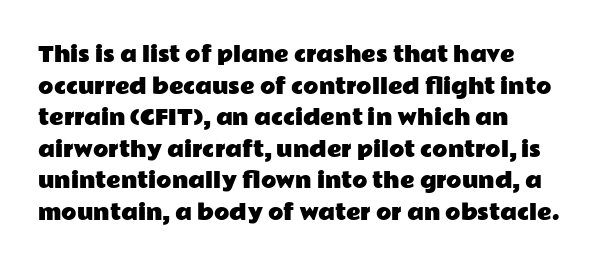
Q: Is the text italic (slanted)? A: No, it is upright.
Q: Is the text underlined? A: No.
Q: How is the paragraph aligned? A: Left-aligned.
Q: Is the spacing between letters normal or unusually wide? A: Normal.
Q: Is the spacing between lines tight, normal or loose? A: Normal.
